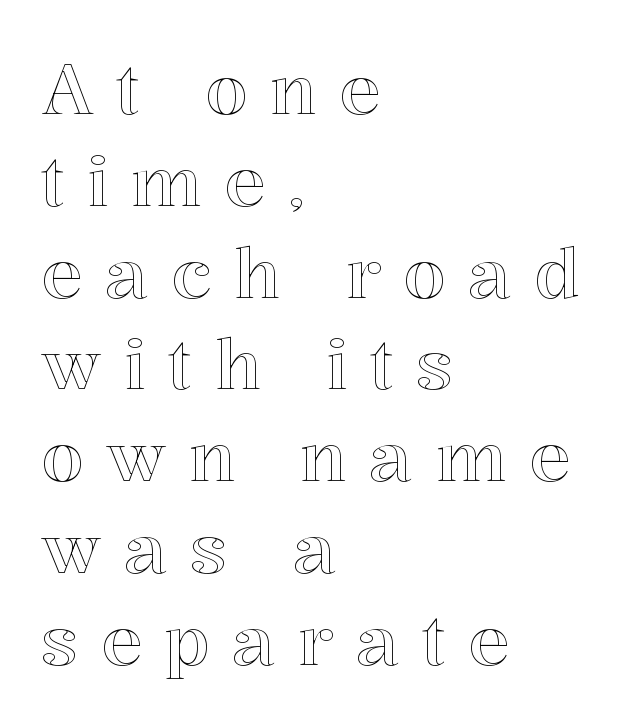
Q: Is the text italic (slanted)? A: No, it is upright.
Q: Is the text underlined? A: No.
Q: How is the paragraph aligned? A: Left-aligned.
Q: Is the spacing between letters normal or unusually wide? A: Unusually wide.
Q: Is the spacing between lines tight, normal or loose? A: Normal.
Q: Width (condensed, normal, or wide)? A: Normal.
Q: x-height? A: Medium.
Q: Monospaced? A: No.
